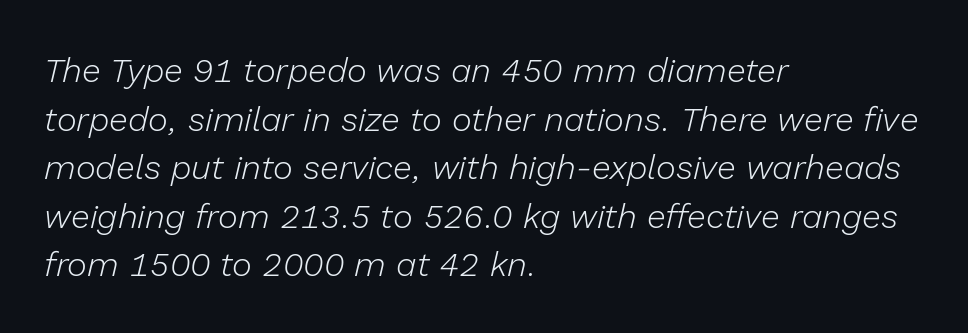
The image shows 34 px light type, italic (leaning right); set left-aligned, normal line spacing (1.43x), normal letter spacing, not underlined; low stroke contrast and a medium x-height.
